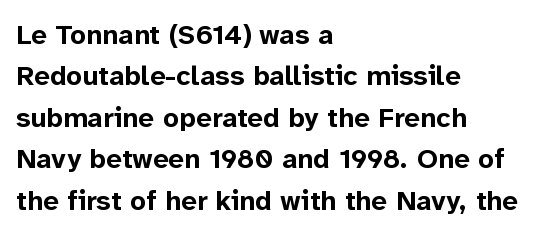
The image shows 28 px bold sans-serif type, upright; set left-aligned, normal line spacing (1.48x), normal letter spacing, not underlined; low stroke contrast and a medium x-height.
